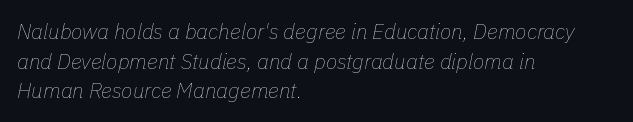
{"italic": "yes", "lean": "right", "slant_degrees": 11, "bold": "no", "underline": "no", "align": "left", "line_spacing": "normal", "line_spacing_ratio": 1.41, "letter_spacing": "normal", "letter_spacing_em": 0.0, "glyph_px": 21}
